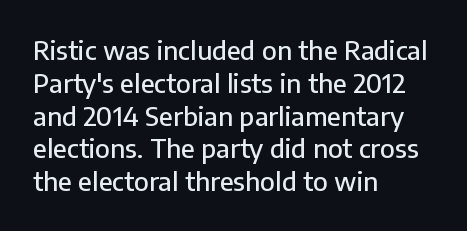
Each new line begins a customary step beneath the previous one. The passage shown is not underscored anywhere. Unlike italic type, these characters show no tilt at all. Casual observation: everything's shoved over to the left.
